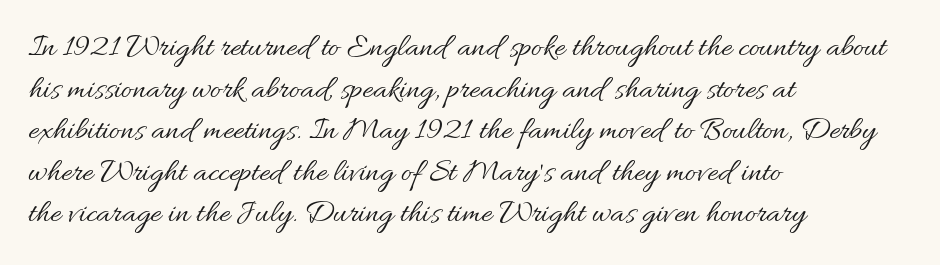
{"bold": "no", "weight": "regular", "width": "normal", "stroke_contrast": "medium", "x_height": "small", "monospaced": "no", "underline": "no", "align": "left", "line_spacing": "normal", "line_spacing_ratio": 1.26, "letter_spacing": "normal", "letter_spacing_em": 0.0, "glyph_px": 33}
